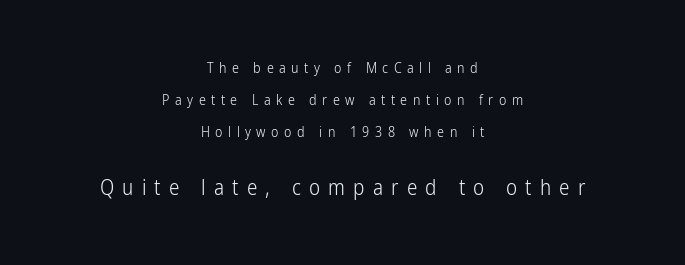
{"italic": "no", "bold": "no", "underline": "no", "align": "center", "line_spacing": "loose", "line_spacing_ratio": 2.3, "letter_spacing": "wide", "letter_spacing_em": 0.39, "larger_block": "second", "size_ratio": 1.5, "glyph_px": 21}
